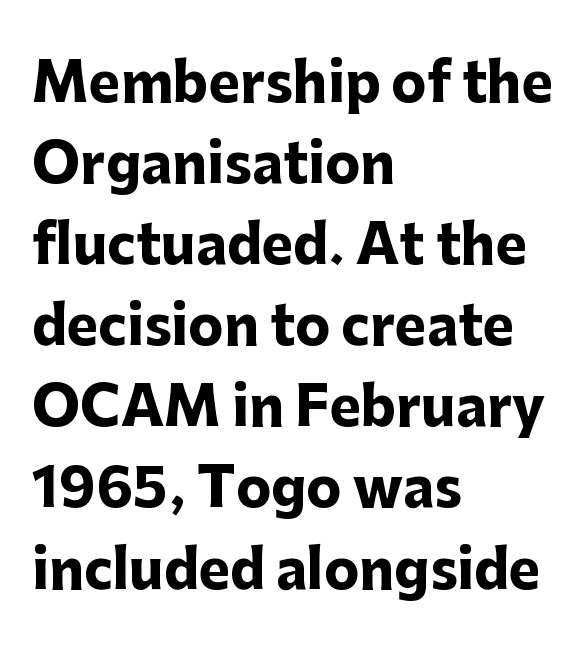
{"serif": "no", "italic": "no", "bold": "yes", "weight": "heavy", "width": "normal", "stroke_contrast": "low", "x_height": "medium", "monospaced": "no", "underline": "no", "align": "left", "line_spacing": "normal", "line_spacing_ratio": 1.53, "letter_spacing": "normal", "letter_spacing_em": 0.0, "glyph_px": 53}
